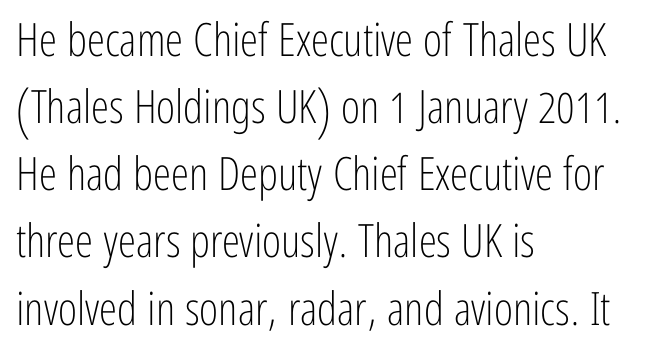
{"serif": "no", "italic": "no", "bold": "no", "weight": "light", "width": "condensed", "stroke_contrast": "low", "x_height": "medium", "monospaced": "no", "underline": "no", "align": "left", "line_spacing": "normal", "line_spacing_ratio": 1.46, "letter_spacing": "normal", "letter_spacing_em": 0.0, "glyph_px": 46}
